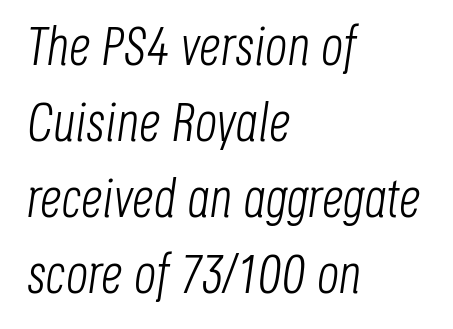
{"italic": "yes", "lean": "right", "slant_degrees": 8, "bold": "no", "weight": "light", "width": "condensed", "stroke_contrast": "low", "x_height": "large", "monospaced": "no", "underline": "no", "align": "left", "line_spacing": "normal", "line_spacing_ratio": 1.41, "letter_spacing": "normal", "letter_spacing_em": 0.0, "glyph_px": 54}
